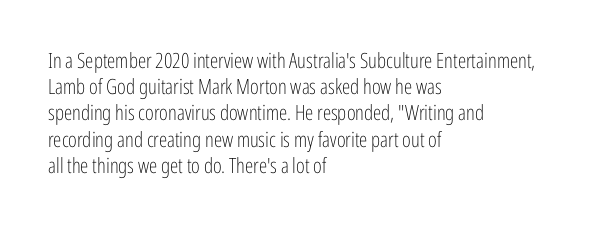
{"italic": "no", "bold": "no", "underline": "no", "align": "left", "line_spacing": "normal", "line_spacing_ratio": 1.25, "letter_spacing": "normal", "letter_spacing_em": 0.0, "glyph_px": 21}
